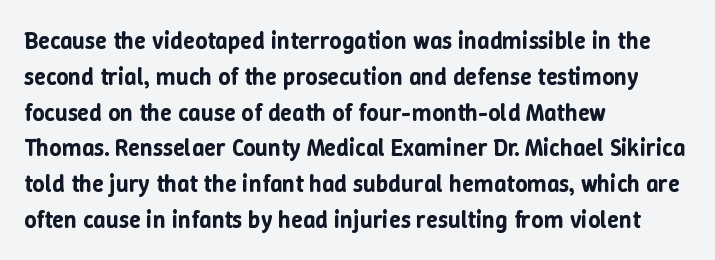
{"italic": "no", "underline": "no", "align": "left", "line_spacing": "normal", "line_spacing_ratio": 1.49, "letter_spacing": "normal", "letter_spacing_em": 0.0, "glyph_px": 24}
